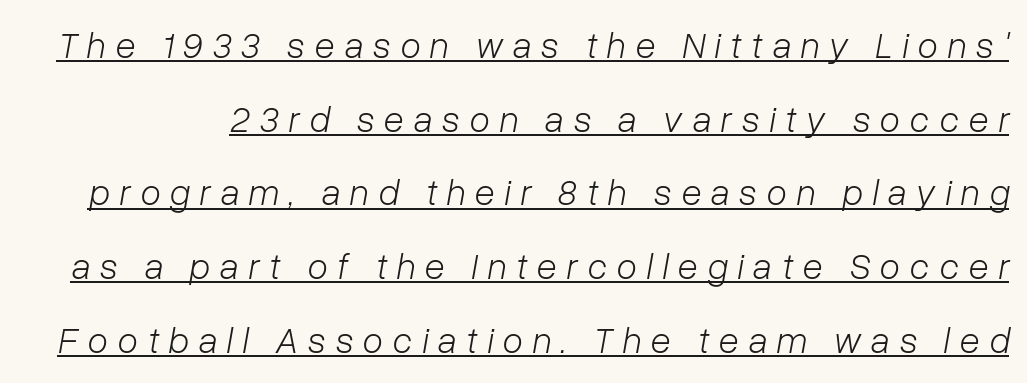
{"italic": "yes", "lean": "right", "slant_degrees": 10, "bold": "no", "weight": "light", "width": "normal", "stroke_contrast": "low", "x_height": "medium", "monospaced": "no", "underline": "yes", "line_spacing": "loose", "line_spacing_ratio": 1.99, "letter_spacing": "wide", "letter_spacing_em": 0.26, "glyph_px": 37}
